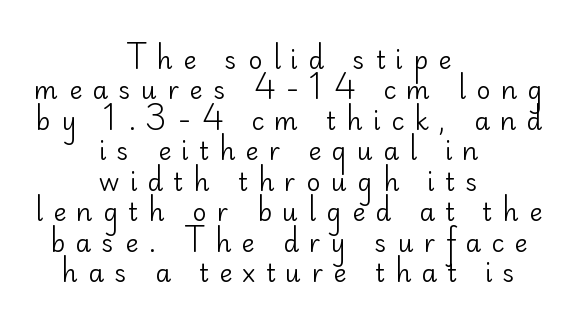
The image shows 25 px text type, upright; set centered, line spacing 1.22x, unusually wide letter spacing (+0.41 em), not underlined.
